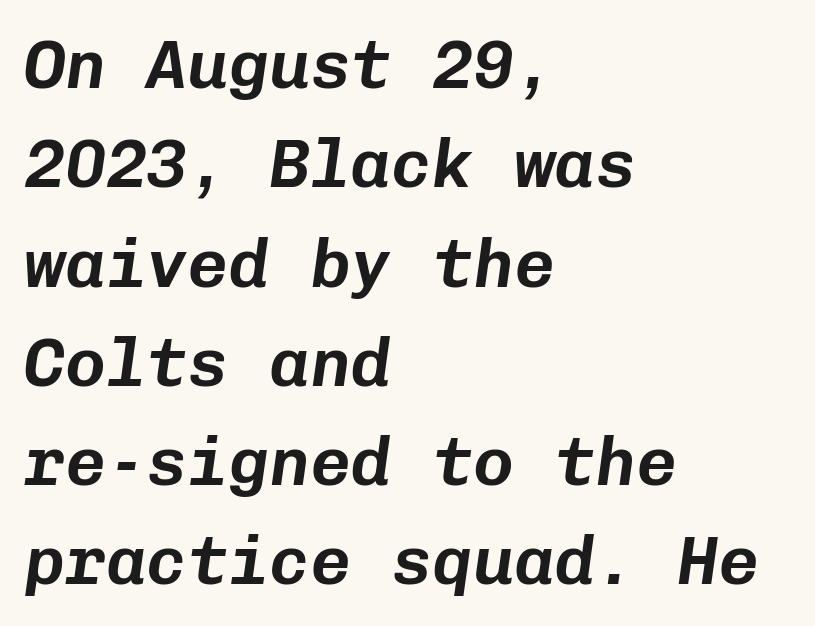
{"italic": "yes", "lean": "right", "slant_degrees": 8, "width": "normal", "stroke_contrast": "low", "x_height": "medium", "monospaced": "yes", "underline": "no", "align": "left", "line_spacing": "normal", "line_spacing_ratio": 1.46, "letter_spacing": "normal", "letter_spacing_em": 0.0, "glyph_px": 68}
